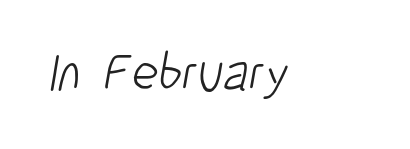
Q: Is the text bold? A: No.
Q: Is the typeface a serif or a sans-serif typeface? A: Sans-serif.
Q: Is the text underlined? A: No.
Q: Is the spacing between letters normal or unusually wide? A: Normal.
Q: Width (condensed, normal, or wide)? A: Condensed.
Q: Stroke contrast? A: Low.
Q: x-height? A: Medium.
Q: Monospaced? A: No.
